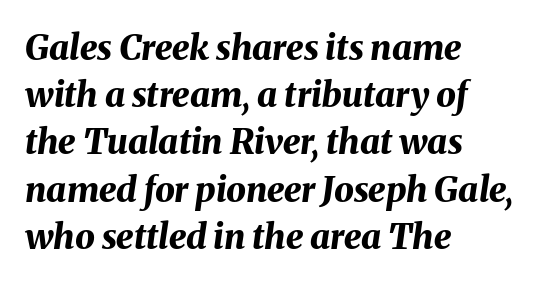
{"italic": "yes", "lean": "right", "slant_degrees": 8, "bold": "yes", "weight": "bold", "width": "normal", "stroke_contrast": "medium", "x_height": "medium", "monospaced": "no", "underline": "no", "align": "left", "line_spacing": "normal", "line_spacing_ratio": 1.35, "letter_spacing": "normal", "letter_spacing_em": 0.0, "glyph_px": 35}
